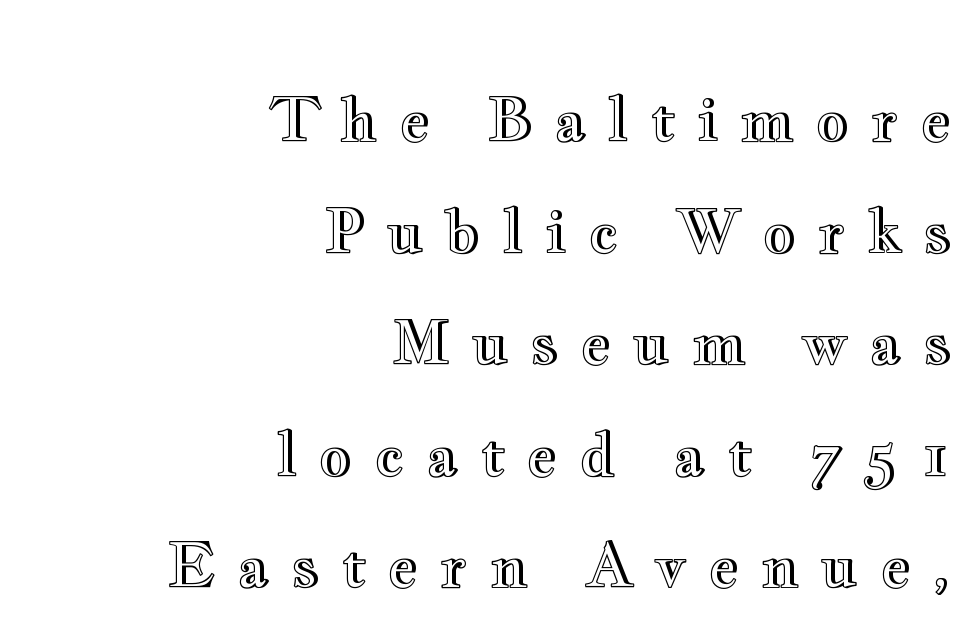
The image shows 59 px wide type, upright; set right-aligned, line spacing 1.89x, unusually wide letter spacing (+0.35 em), not underlined; a small x-height.
